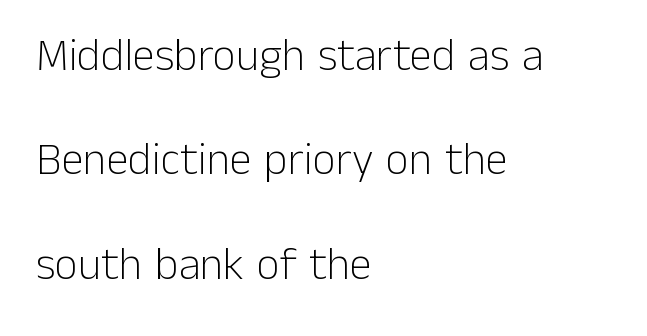
{"serif": "no", "italic": "no", "bold": "no", "weight": "light", "width": "normal", "stroke_contrast": "low", "x_height": "medium", "monospaced": "no", "underline": "no", "align": "left", "line_spacing": "loose", "line_spacing_ratio": 2.32, "letter_spacing": "normal", "letter_spacing_em": 0.0, "glyph_px": 45}
